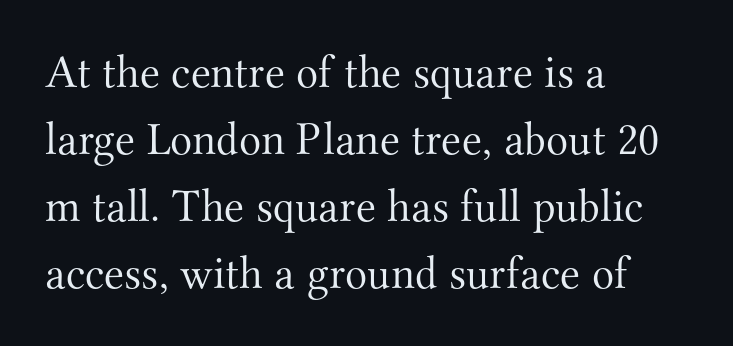
{"serif": "yes", "italic": "no", "bold": "no", "weight": "light", "width": "normal", "stroke_contrast": "medium", "x_height": "small", "monospaced": "no", "underline": "no", "align": "left", "line_spacing": "normal", "line_spacing_ratio": 1.46, "letter_spacing": "normal", "letter_spacing_em": 0.0, "glyph_px": 46}
